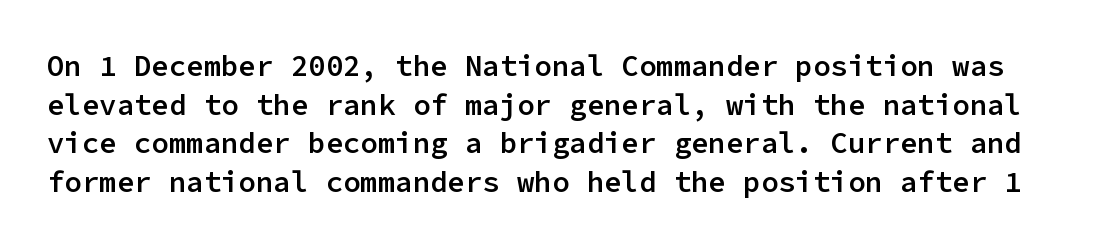
Q: Is the text bold? A: Semi-bold.
Q: Is the text italic (slanted)? A: No, it is upright.
Q: Is the typeface a serif or a sans-serif typeface? A: Sans-serif.
Q: Is the text underlined? A: No.
Q: Is the spacing between letters normal or unusually wide? A: Normal.
Q: Is the spacing between lines tight, normal or loose? A: Normal.
Q: Width (condensed, normal, or wide)? A: Normal.
Q: Stroke contrast? A: Low.
Q: x-height? A: Medium.
Q: Monospaced? A: Yes.
